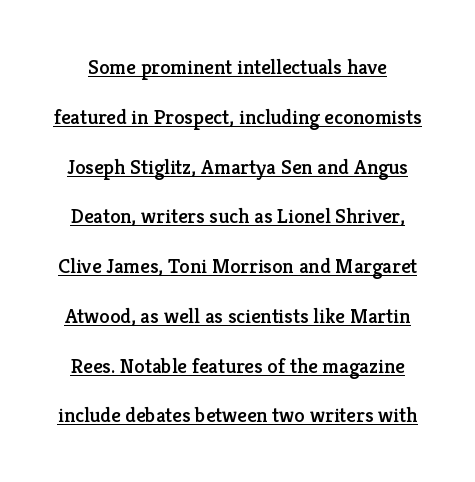
Inter-character spacing is left at the font's built-in metrics. The axis of the letterforms is exactly vertical. Honestly, the rows look like they've been pulled way apart. Check the space under the baseline: a stroke is drawn there.
